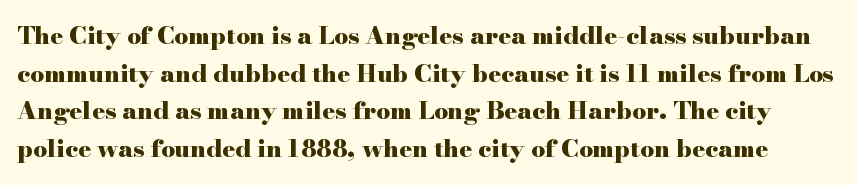
Q: Is the text bold? A: Yes.
Q: Is the text italic (slanted)? A: No, it is upright.
Q: Is the text underlined? A: No.
Q: Is the spacing between letters normal or unusually wide? A: Normal.
Q: Is the spacing between lines tight, normal or loose? A: Normal.
